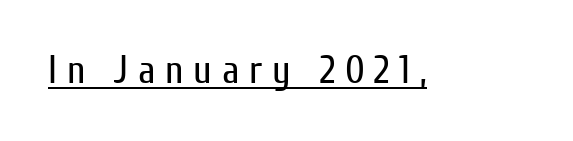
The image shows 39 px regular-weight, condensed sans-serif type, upright; set unusually wide letter spacing (+0.25 em), underlined; low stroke contrast and a medium x-height.
